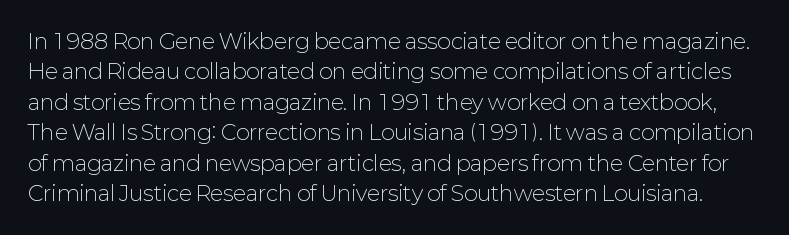
Q: Is the text bold? A: No.
Q: Is the text italic (slanted)? A: No, it is upright.
Q: Is the text underlined? A: No.
Q: Is the spacing between letters normal or unusually wide? A: Normal.
Q: Is the spacing between lines tight, normal or loose? A: Normal.
